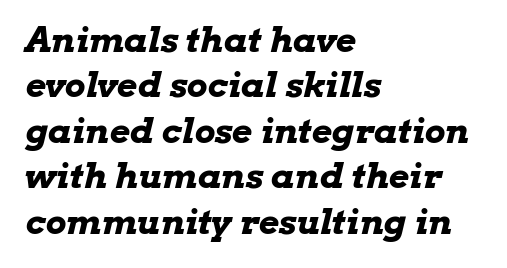
{"italic": "yes", "lean": "right", "slant_degrees": 13, "bold": "yes", "weight": "bold", "width": "wide", "stroke_contrast": "low", "x_height": "medium", "monospaced": "no", "underline": "no", "align": "left", "line_spacing": "normal", "line_spacing_ratio": 1.3, "letter_spacing": "normal", "letter_spacing_em": 0.0, "glyph_px": 35}
